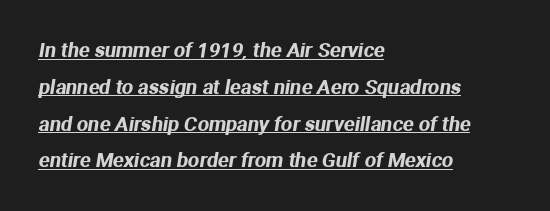
This rendering features underlined lettering. Notice how the passage keeps a crisp vertical edge on the left only. In terms of letterspacing, this is plain default setting.
